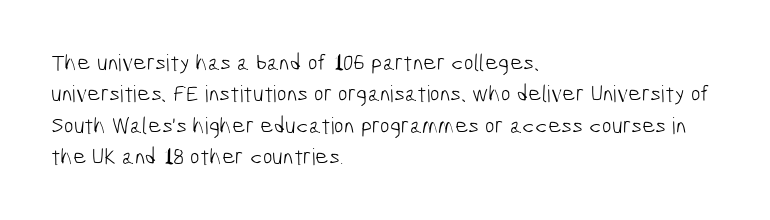
{"bold": "no", "underline": "no", "align": "left", "line_spacing": "normal", "line_spacing_ratio": 1.36, "letter_spacing": "normal", "letter_spacing_em": 0.0, "glyph_px": 23}
